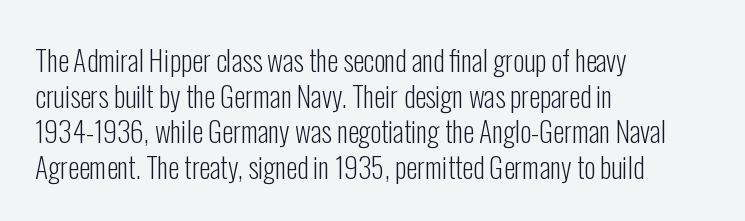
Are there feet on the stems? There aren't — it's a sans. Weight class: somewhere from thin through regular. If you drew a ruler down the left edge, every line would touch it. This block has exactly the height ordinary leading produces. When letters stand straight like this, we call the style roman or upright.
